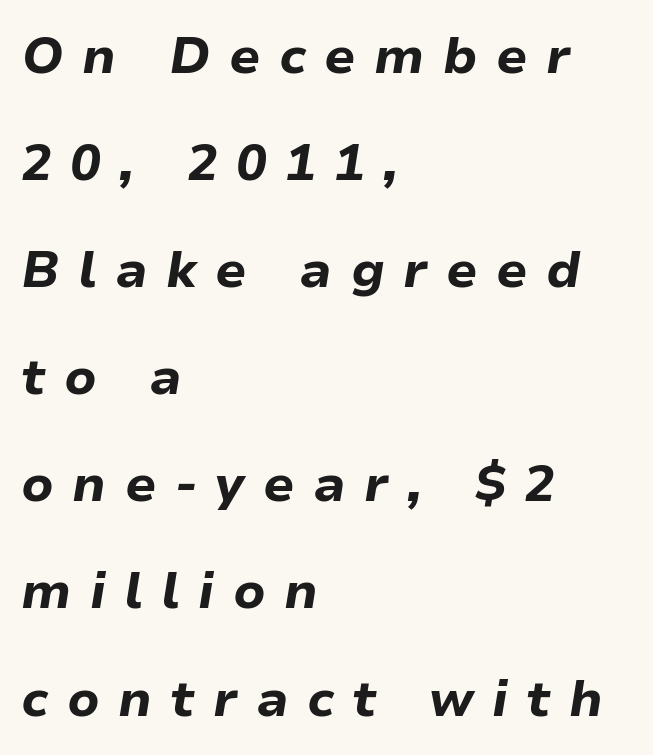
{"italic": "yes", "lean": "right", "slant_degrees": 9, "bold": "yes", "weight": "bold", "width": "normal", "stroke_contrast": "low", "x_height": "medium", "monospaced": "no", "underline": "no", "align": "left", "line_spacing": "loose", "line_spacing_ratio": 2.1, "letter_spacing": "wide", "letter_spacing_em": 0.36, "glyph_px": 51}
